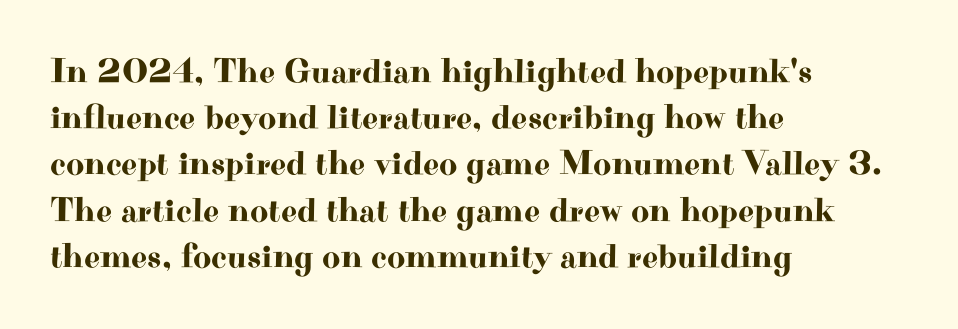
{"serif": "yes", "italic": "no", "width": "wide", "stroke_contrast": "high", "x_height": "small", "monospaced": "no", "underline": "no", "align": "left", "line_spacing": "normal", "line_spacing_ratio": 1.32, "letter_spacing": "normal", "letter_spacing_em": 0.0, "glyph_px": 35}
